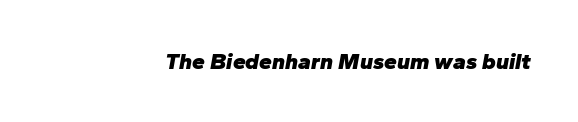
Q: Is the text bold? A: Yes.
Q: Is the text italic (slanted)? A: Yes, it leans right by about 10 degrees.
Q: Is the text underlined? A: No.
Q: Is the spacing between letters normal or unusually wide? A: Normal.
